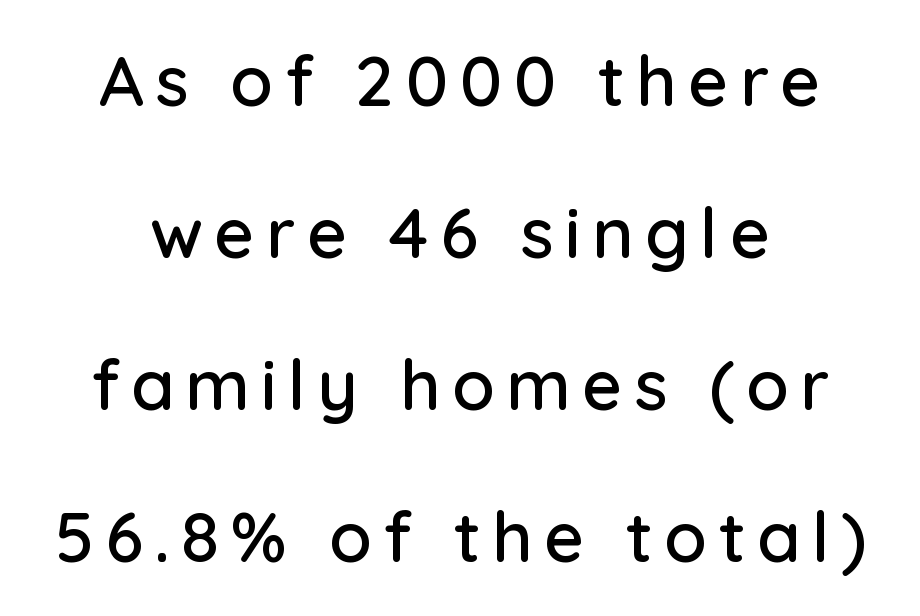
{"serif": "no", "italic": "no", "width": "normal", "stroke_contrast": "low", "x_height": "medium", "monospaced": "no", "underline": "no", "align": "center", "line_spacing": "loose", "line_spacing_ratio": 2.17, "glyph_px": 70}
